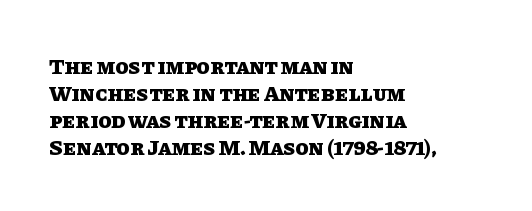
{"italic": "no", "bold": "yes", "underline": "no", "align": "left", "line_spacing_ratio": 1.22, "letter_spacing": "normal", "letter_spacing_em": 0.0, "glyph_px": 22}
